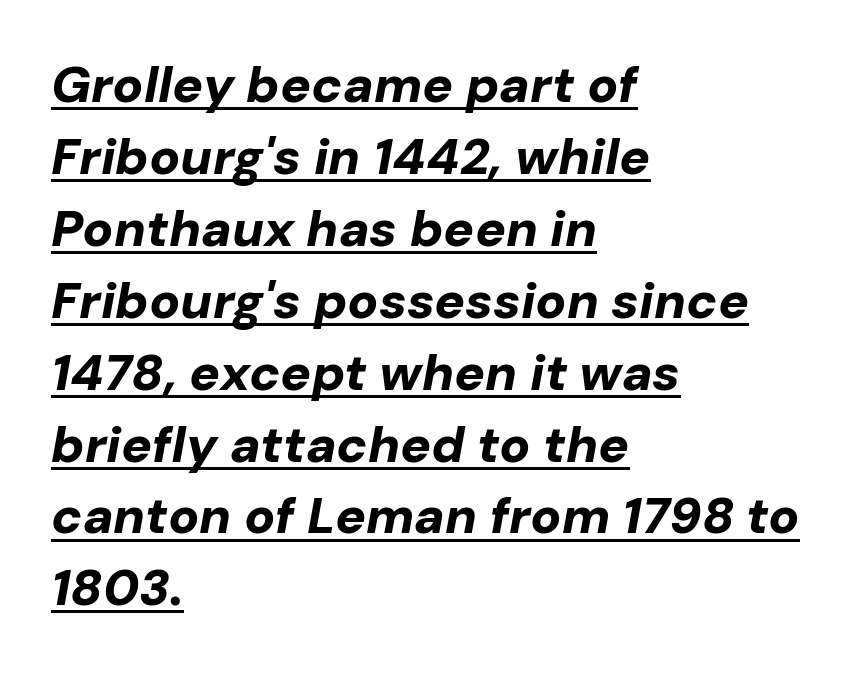
Q: Is the text bold? A: Yes.
Q: Is the text italic (slanted)? A: Yes, it leans right by about 10 degrees.
Q: Is the text underlined? A: Yes.
Q: How is the paragraph aligned? A: Left-aligned.
Q: Is the spacing between letters normal or unusually wide? A: Normal.
Q: Is the spacing between lines tight, normal or loose? A: Normal.
Q: Width (condensed, normal, or wide)? A: Normal.
Q: Stroke contrast? A: Low.
Q: x-height? A: Medium.
Q: Monospaced? A: No.
